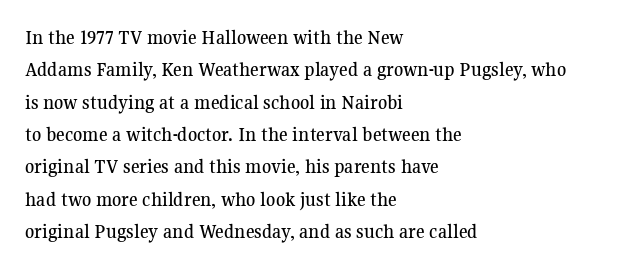
The image shows 21 px text type, upright; set left-aligned, normal line spacing (1.54x), normal letter spacing, not underlined.
